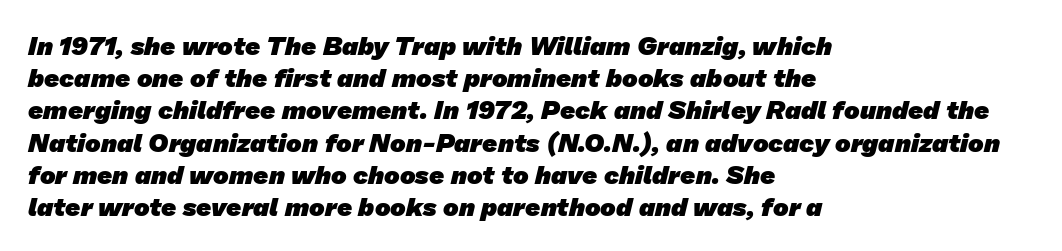
Q: Is the text bold? A: Yes.
Q: Is the text underlined? A: No.
Q: How is the paragraph aligned? A: Left-aligned.
Q: Is the spacing between letters normal or unusually wide? A: Normal.
